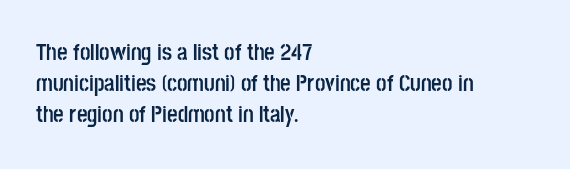
The image shows 23 px bold type, upright; set left-aligned, normal line spacing (1.34x), normal letter spacing, not underlined.
